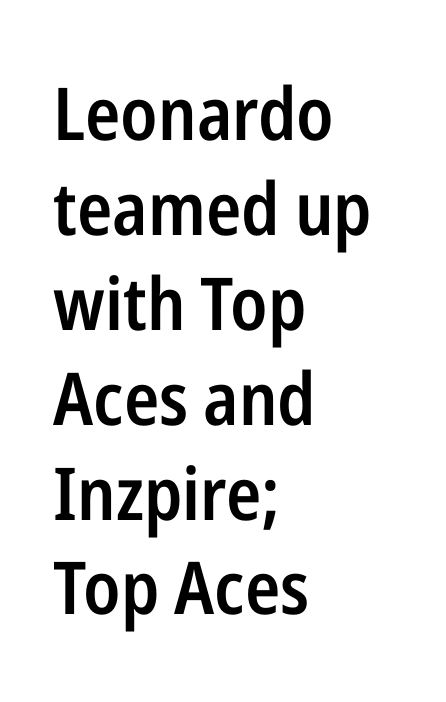
Q: Is the text bold? A: Semi-bold.
Q: Is the text italic (slanted)? A: No, it is upright.
Q: Is the typeface a serif or a sans-serif typeface? A: Sans-serif.
Q: Is the text underlined? A: No.
Q: How is the paragraph aligned? A: Left-aligned.
Q: Is the spacing between letters normal or unusually wide? A: Normal.
Q: Is the spacing between lines tight, normal or loose? A: Normal.
Q: Width (condensed, normal, or wide)? A: Condensed.
Q: Stroke contrast? A: Low.
Q: x-height? A: Medium.
Q: Monospaced? A: No.
